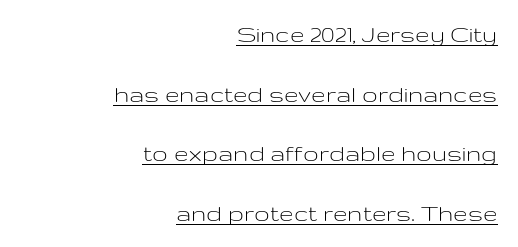
The glyphs are accompanied by a horizontal stroke just below them. Notice the wide empty band between every row — that's loose leading. The strokes carry an ordinary text weight at most. The paragraph has a hard right edge and a soft left edge. Characters remain perfectly vertical along every line.
